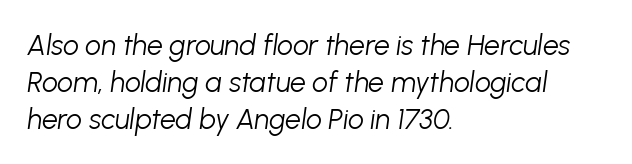
The image shows 28 px light type, italic (leaning right); set left-aligned, normal line spacing (1.32x), normal letter spacing, not underlined; low stroke contrast and a medium x-height.
